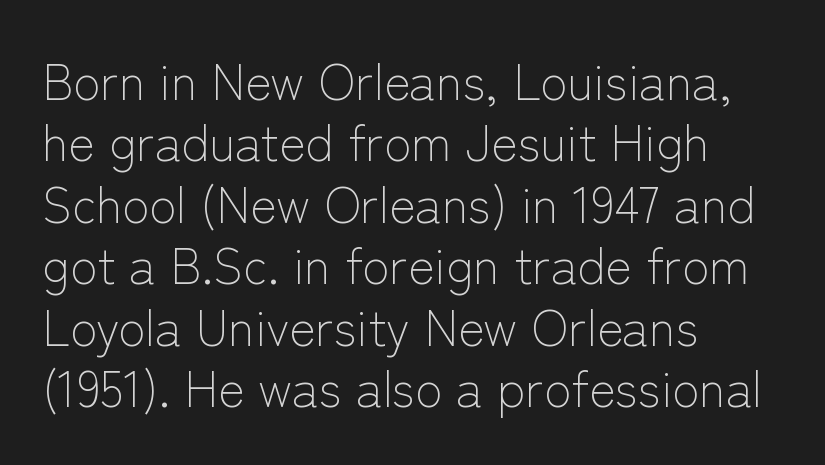
Each letter keeps its own natural width here, so spacing adapts to shape. Lines of text with bare space underneath. Every character sits straight up, as roman type does. The text block is weighted toward the left margin, trailing off unevenly rightward. Is the type heavy? It reads as light-to-regular instead.
